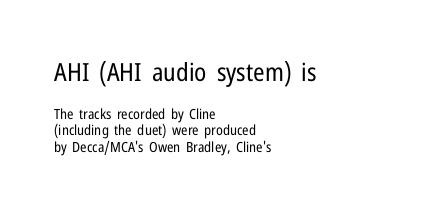
The image shows 25 px text type, upright; set left-aligned, line spacing 1.19x, normal letter spacing, not underlined; the first (top) block is 1.79x larger.
